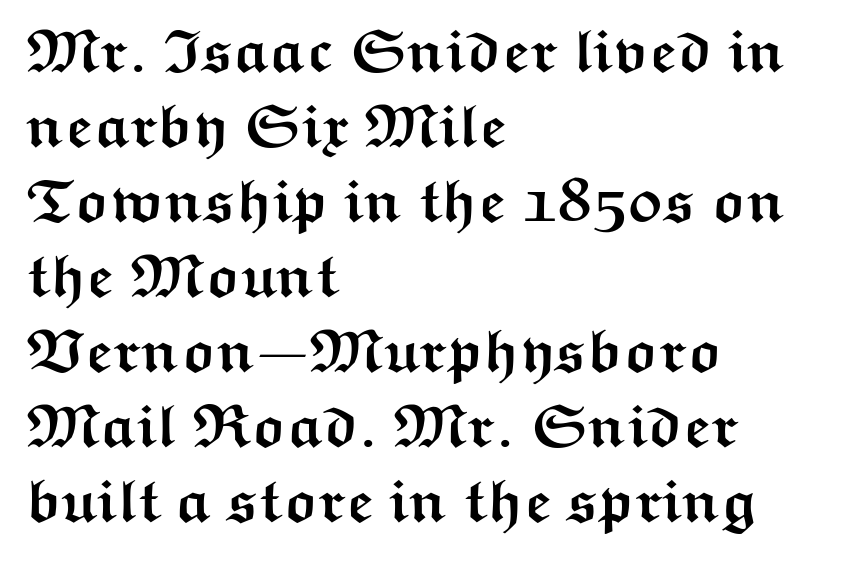
Does the copy run flush right? No — it runs flush left. Note the varied advance widths — an 'i' is clearly narrower than an 'm'. A full-strength bold gives these letters their thick strokes. The vertical gap from one line to the next is medium.
